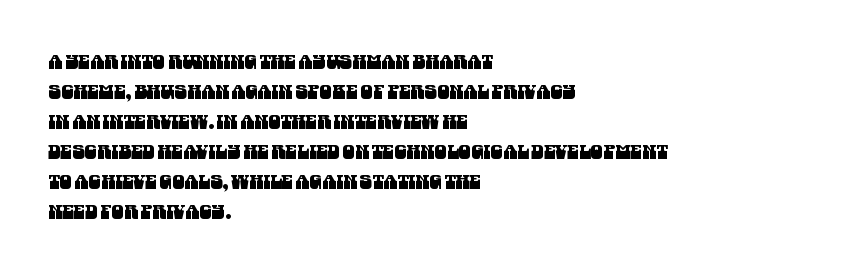
{"underline": "no", "align": "left", "line_spacing": "normal", "line_spacing_ratio": 1.5, "letter_spacing": "normal", "letter_spacing_em": 0.0, "glyph_px": 20}
